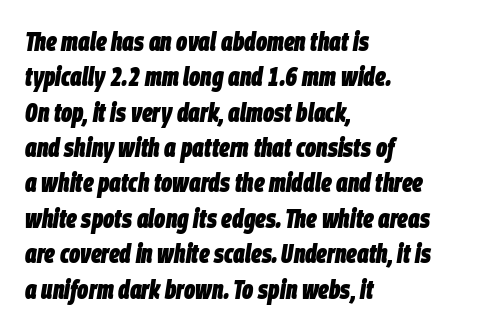
The image shows 26 px bold type, italic (leaning right); set left-aligned, normal line spacing (1.36x), normal letter spacing, not underlined.
